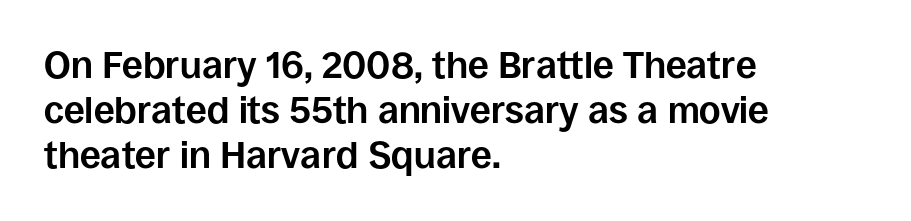
These lines stack with their left ends in a neat column. It's the straight-up-and-down kind of type. Glance below the letters and you will spot only blank space. The line texture is even and compact thanks to regular tracking.
